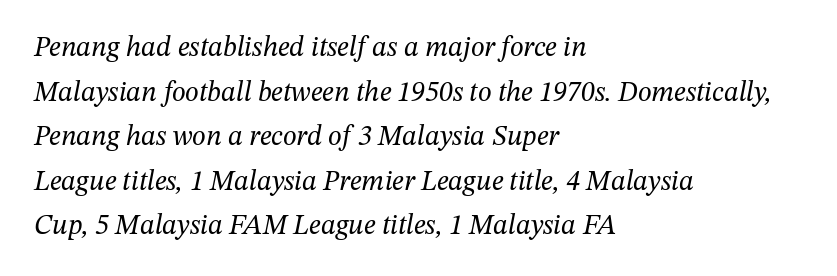
{"serif": "yes", "italic": "yes", "lean": "right", "slant_degrees": 12, "bold": "no", "weight": "regular", "width": "normal", "stroke_contrast": "medium", "x_height": "medium", "monospaced": "no", "underline": "no", "align": "left", "line_spacing": "normal", "line_spacing_ratio": 1.59, "letter_spacing": "normal", "letter_spacing_em": 0.0, "glyph_px": 28}
